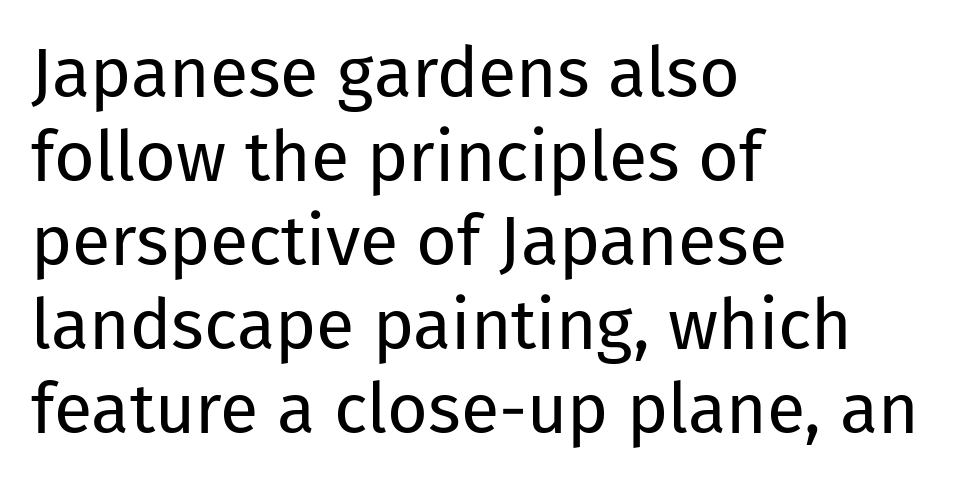
Descenders are the only things crossing below the line. Every row of glyphs begins at an identical x-position on the left. The typeface has the unassuming heft of standard copy or less. Spacing verdict: proportional, widths tailored to each character. Words appear dense and cohesive because spacing is normal. If you drew a line through each stem, it would be perfectly vertical.
